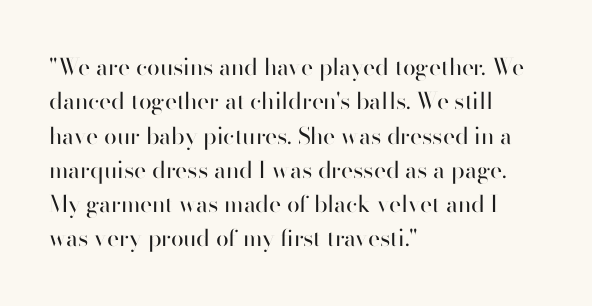
Q: Is the text bold? A: No.
Q: Is the text italic (slanted)? A: No, it is upright.
Q: Is the text underlined? A: No.
Q: How is the paragraph aligned? A: Left-aligned.
Q: Is the spacing between letters normal or unusually wide? A: Normal.
Q: Is the spacing between lines tight, normal or loose? A: Normal.
